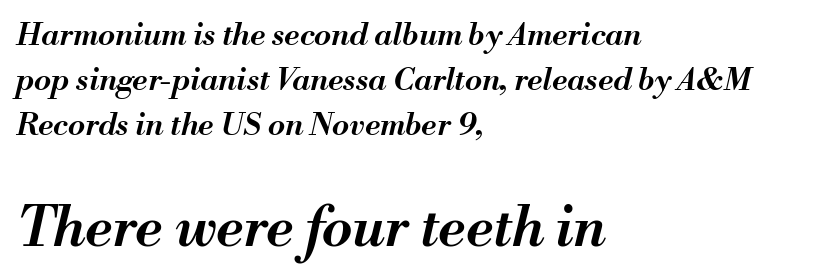
Each letter keeps its own natural width here, so spacing adapts to shape. The paragraph has a hard left edge and a soft right edge. The letters are slanted; this is an italic face. Nobody drew a line under any word here.
